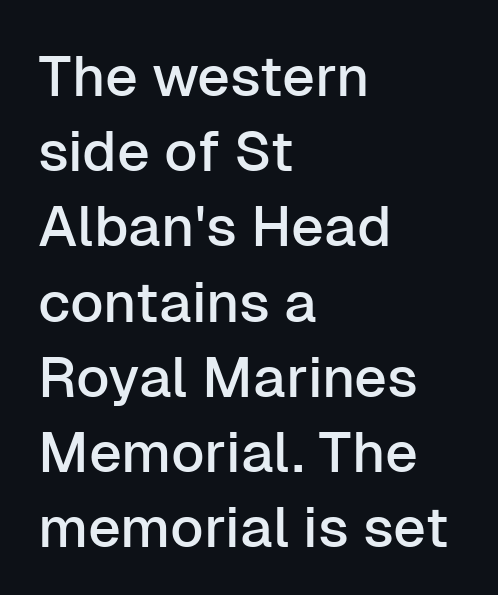
The image shows 57 px sans-serif type, upright; set left-aligned, normal line spacing (1.32x), normal letter spacing, not underlined; low stroke contrast and a medium x-height.
